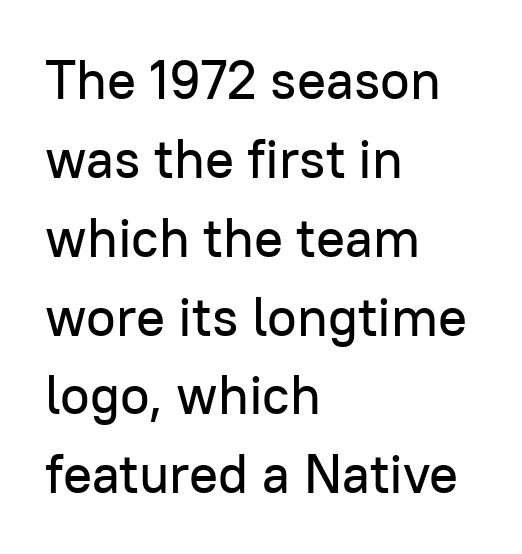
The image shows 54 px sans-serif type, upright; set left-aligned, normal line spacing (1.46x), normal letter spacing, not underlined; low stroke contrast and a medium x-height.
